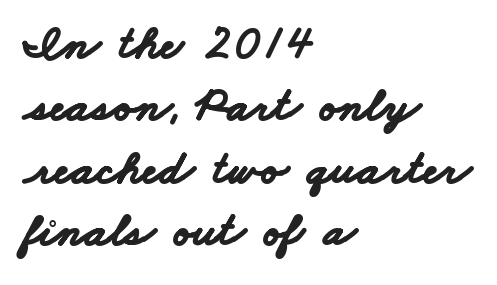
{"serif": "no", "bold": "yes", "weight": "bold", "width": "wide", "stroke_contrast": "low", "x_height": "small", "monospaced": "no", "underline": "no", "align": "left", "line_spacing": "normal", "line_spacing_ratio": 1.3, "letter_spacing": "normal", "letter_spacing_em": 0.0, "glyph_px": 48}
